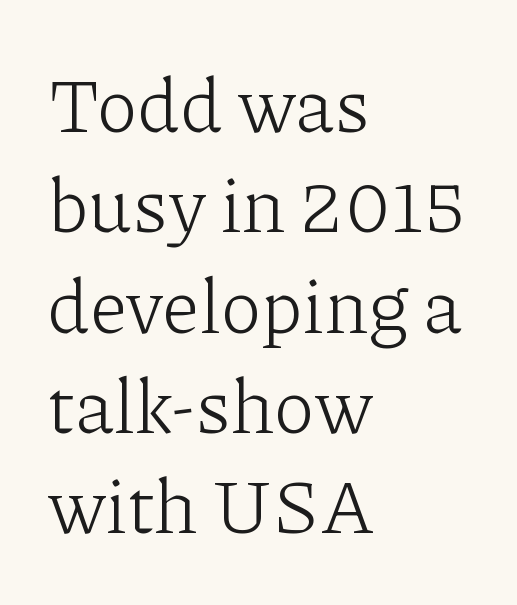
{"serif": "yes", "italic": "no", "bold": "no", "weight": "light", "width": "normal", "stroke_contrast": "low", "x_height": "medium", "monospaced": "no", "underline": "no", "align": "left", "line_spacing": "normal", "line_spacing_ratio": 1.32, "letter_spacing": "normal", "letter_spacing_em": 0.0, "glyph_px": 76}
